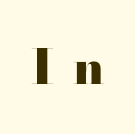
Q: Is the text bold? A: Yes.
Q: Is the text italic (slanted)? A: No, it is upright.
Q: Is the typeface a serif or a sans-serif typeface? A: Serif.
Q: Is the text underlined? A: No.
Q: Is the spacing between letters normal or unusually wide? A: Unusually wide.
Q: Width (condensed, normal, or wide)? A: Wide.
Q: Stroke contrast? A: High.
Q: x-height? A: Small.
Q: Monospaced? A: No.
